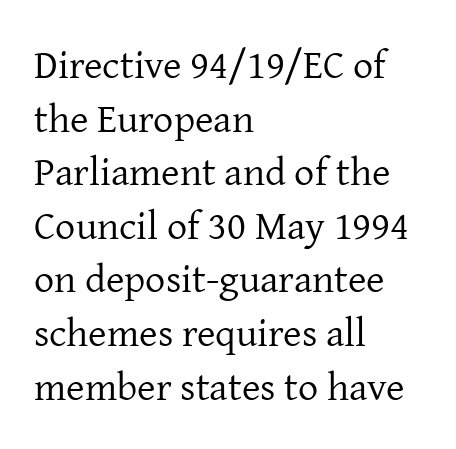
{"serif": "yes", "italic": "no", "bold": "no", "weight": "regular", "width": "normal", "stroke_contrast": "low", "x_height": "medium", "monospaced": "no", "underline": "no", "align": "left", "line_spacing": "normal", "line_spacing_ratio": 1.34, "letter_spacing": "normal", "letter_spacing_em": 0.0, "glyph_px": 40}
